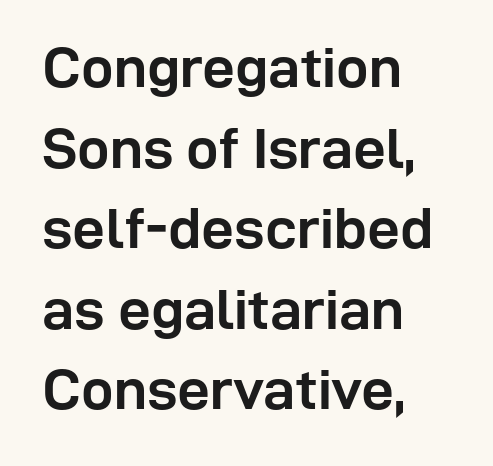
The image shows 58 px semibold sans-serif type, upright; set left-aligned, normal line spacing (1.39x), normal letter spacing, not underlined; low stroke contrast and a medium x-height.
